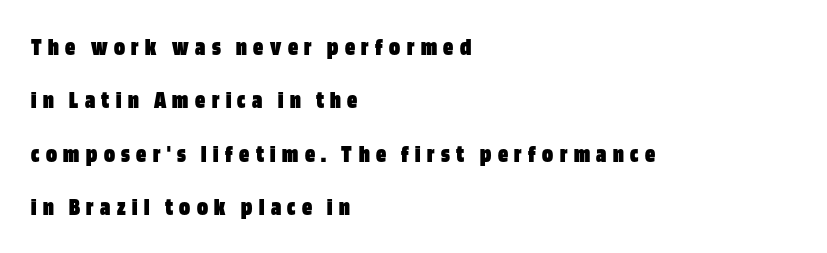
I'd describe the lettering as bold — thick and assertive. The rendering anchors every line to the left-hand side. One glance says open: line gaps are wider than usual. Does the lettering tilt? It doesn't — this is upright.
